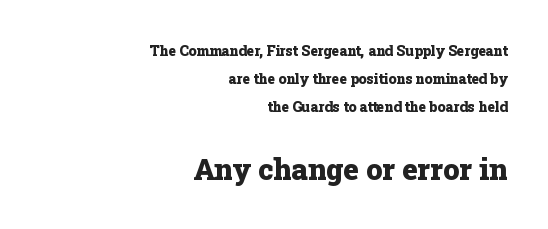
Q: Is the text bold? A: Yes.
Q: Is the text italic (slanted)? A: No, it is upright.
Q: Is the typeface a serif or a sans-serif typeface? A: Serif.
Q: Is the text underlined? A: No.
Q: How is the paragraph aligned? A: Right-aligned.
Q: Is the spacing between letters normal or unusually wide? A: Normal.
Q: Is the spacing between lines tight, normal or loose? A: Loose.
Q: Which block of text is set in a larger size, the first (top) or the second (bottom)? A: The second (bottom) one.
Q: Width (condensed, normal, or wide)? A: Normal.
Q: Stroke contrast? A: Low.
Q: x-height? A: Medium.
Q: Monospaced? A: No.
